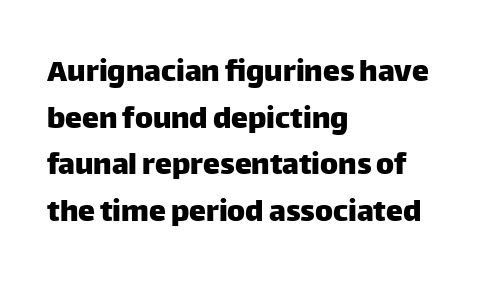
Notice how the passage keeps a crisp vertical edge on the left only. Each letter keeps its own natural width here, so spacing adapts to shape. Students, note that the glyphs here touch the page at normal intervals. Posture: straight, roman, zero tilt. What's the leading like? Ordinary, nothing unusual. The passage shown is not underscored anywhere.
